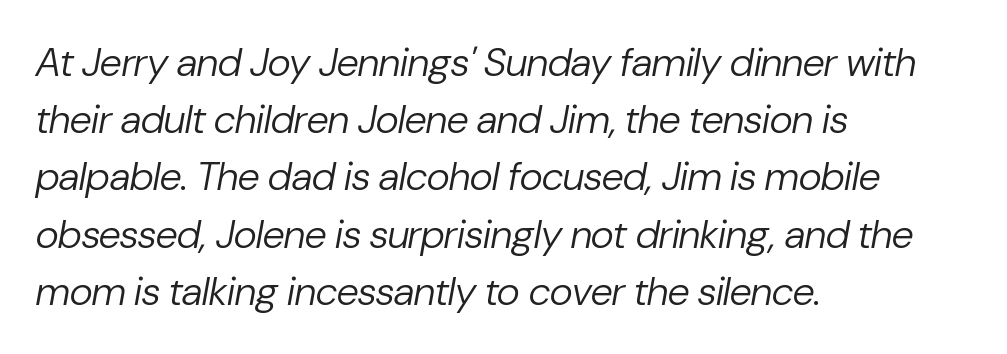
{"italic": "yes", "lean": "right", "slant_degrees": 10, "bold": "no", "weight": "regular", "width": "normal", "stroke_contrast": "low", "x_height": "medium", "monospaced": "no", "underline": "no", "align": "left", "line_spacing": "normal", "line_spacing_ratio": 1.43, "letter_spacing": "normal", "letter_spacing_em": 0.0, "glyph_px": 40}
